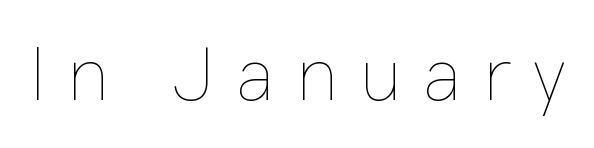
{"italic": "no", "bold": "no", "weight": "thin", "width": "normal", "stroke_contrast": "low", "x_height": "medium", "monospaced": "no", "underline": "no", "letter_spacing": "wide", "letter_spacing_em": 0.28, "glyph_px": 76}
